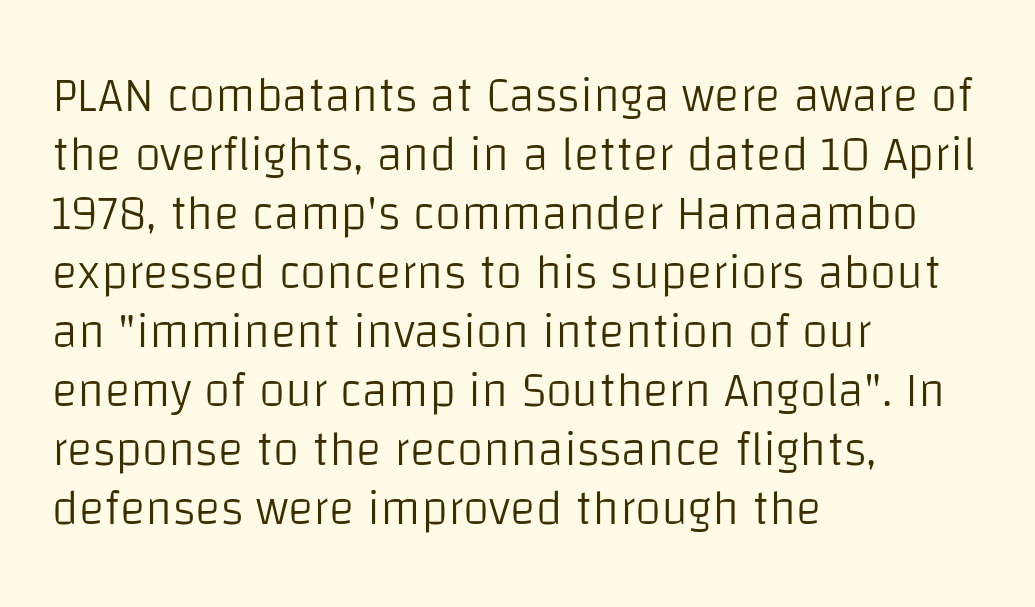
Casual observation: everything's shoved over to the left. Proportional: the letters do not fall into vertical columns. The typography opts for an upright posture over an oblique one. Between one letter and the next there's only the usual sliver of space. Is this a sans? Yes — the strokes have no serifs.
